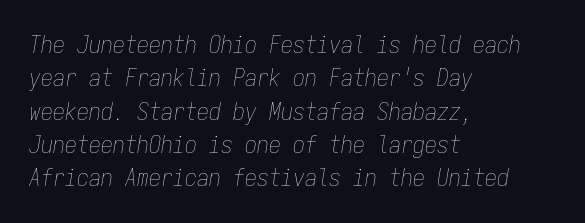
Q: Is the text bold? A: No.
Q: Is the text italic (slanted)? A: Yes, it leans right by about 9 degrees.
Q: Is the text underlined? A: No.
Q: How is the paragraph aligned? A: Left-aligned.
Q: Is the spacing between letters normal or unusually wide? A: Normal.
Q: Is the spacing between lines tight, normal or loose? A: Normal.
